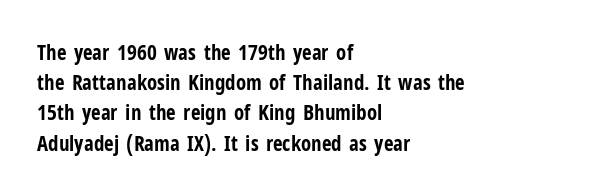
Emphasis by weight is at full strength: bold. Compared with typical body copy, the letter spacing here is the same. The passage shown is not underscored anywhere. Each new line begins a customary step beneath the previous one.
